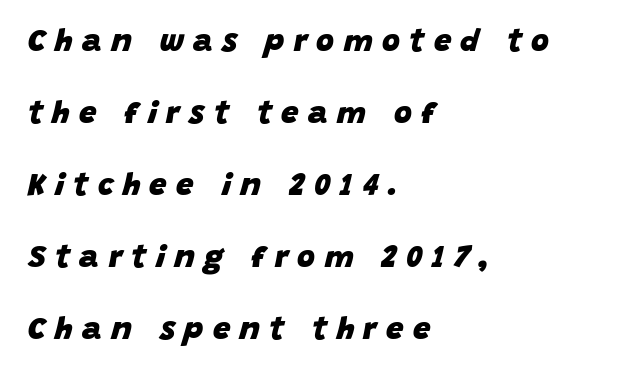
The rendering uses a bold face; every stroke is thick and dark. Casual observation: everything's shoved over to the left. Notice how the stems are inclined rather than vertical — that's the hallmark of italics. The rendering uses natural spacing where letterforms have individual widths. The string is rendered with underlining switched off. These lines have a slow, spaced-out rhythm from letter to letter.
